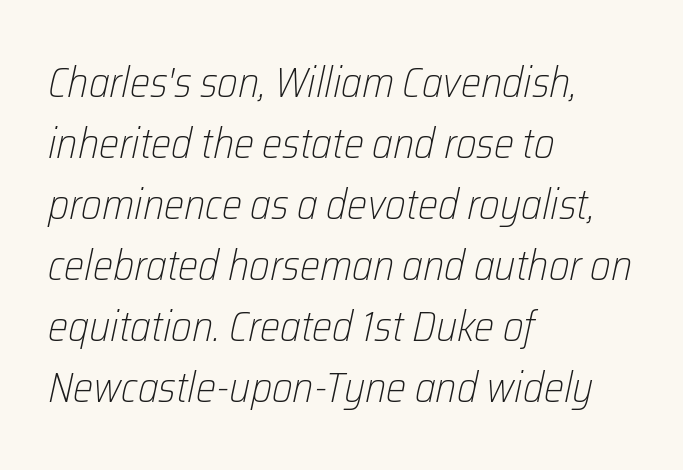
{"italic": "yes", "lean": "right", "slant_degrees": 12, "bold": "no", "weight": "light", "width": "condensed", "stroke_contrast": "low", "x_height": "medium", "monospaced": "no", "underline": "no", "align": "left", "line_spacing": "normal", "line_spacing_ratio": 1.42, "letter_spacing": "normal", "letter_spacing_em": 0.0, "glyph_px": 43}
